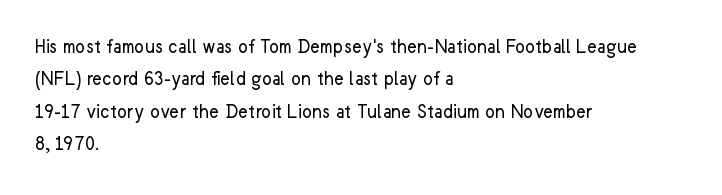
Words float on clear page, feet unadorned. Letters have the restrained weight of plain body copy at most. Horizontal alignment here is leftward, the default for most running prose. Whoever set this chose a conventional vertical rhythm. This sample uses an upright cut, with every glyph sitting square on the baseline.
